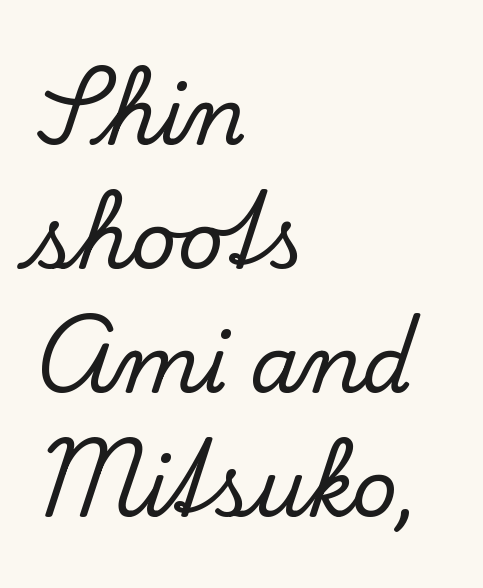
Q: Is the text italic (slanted)? A: Yes.
Q: Is the typeface a serif or a sans-serif typeface? A: Serif.
Q: Is the text underlined? A: No.
Q: How is the paragraph aligned? A: Left-aligned.
Q: Is the spacing between letters normal or unusually wide? A: Normal.
Q: Is the spacing between lines tight, normal or loose? A: Normal.
Q: Width (condensed, normal, or wide)? A: Normal.
Q: Stroke contrast? A: Low.
Q: x-height? A: Small.
Q: Monospaced? A: No.
